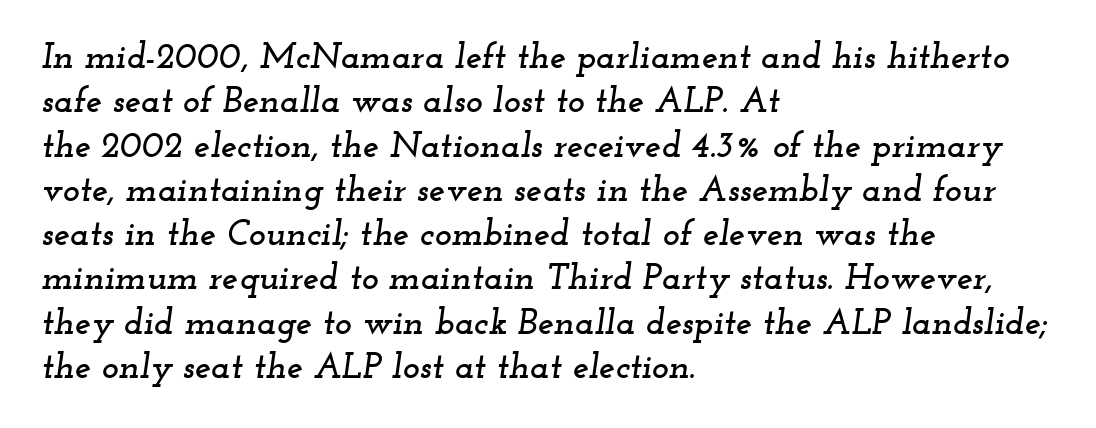
Q: Is the text italic (slanted)? A: Yes, it leans right by about 12 degrees.
Q: Is the typeface a serif or a sans-serif typeface? A: Serif.
Q: Is the text underlined? A: No.
Q: How is the paragraph aligned? A: Left-aligned.
Q: Is the spacing between letters normal or unusually wide? A: Normal.
Q: Width (condensed, normal, or wide)? A: Wide.
Q: Stroke contrast? A: Low.
Q: x-height? A: Small.
Q: Monospaced? A: No.
